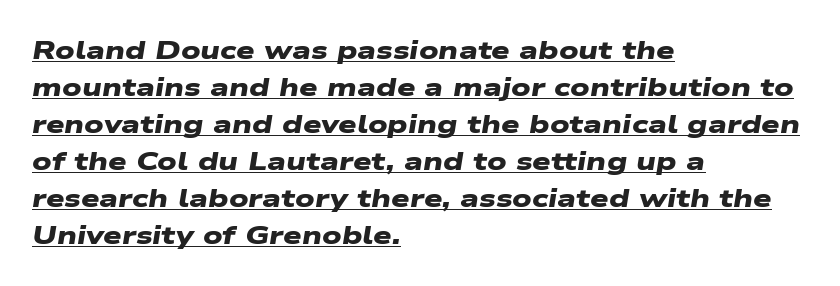
Q: Is the text bold? A: Yes.
Q: Is the text underlined? A: Yes.
Q: How is the paragraph aligned? A: Left-aligned.
Q: Is the spacing between letters normal or unusually wide? A: Normal.
Q: Is the spacing between lines tight, normal or loose? A: Normal.
